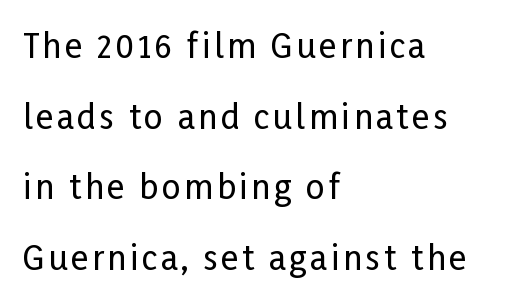
The image shows 33 px condensed sans-serif type, upright; set left-aligned, loose line spacing (2.14x), not underlined; low stroke contrast and a medium x-height.
